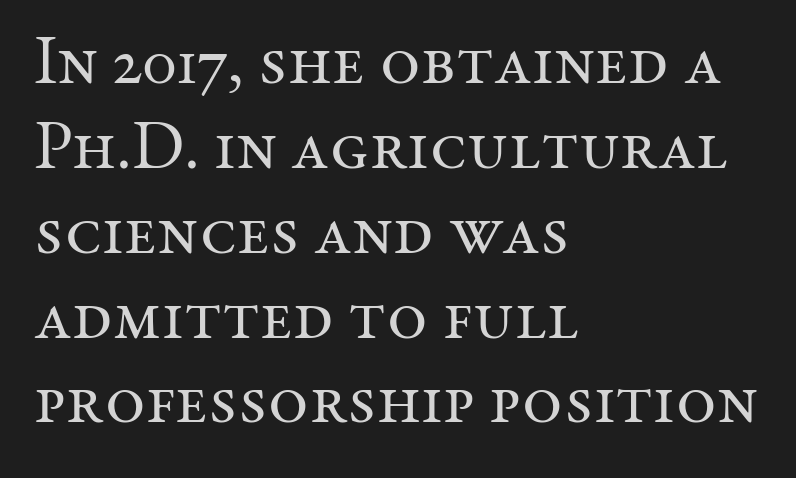
{"serif": "yes", "italic": "no", "bold": "no", "weight": "regular", "width": "normal", "stroke_contrast": "medium", "x_height": "medium", "monospaced": "no", "underline": "no", "align": "left", "line_spacing_ratio": 1.23, "letter_spacing": "normal", "letter_spacing_em": 0.0, "glyph_px": 69}
